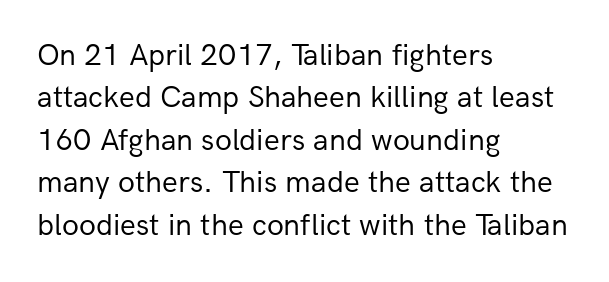
Nope, no serifs anywhere on these letters. Notice how descenders clear the ascenders below comfortably — that's standard leading. Letters have the restrained weight of plain body copy at most. Just letters on the line, the space beneath them empty.
